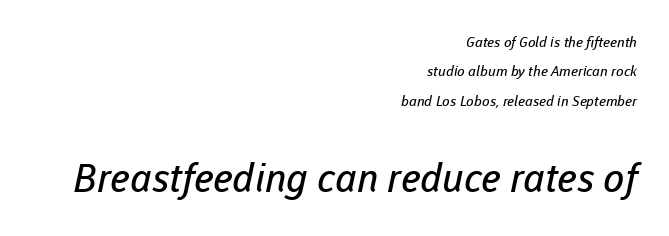
Q: Is the text bold? A: No.
Q: Is the typeface a serif or a sans-serif typeface? A: Sans-serif.
Q: Is the text underlined? A: No.
Q: How is the paragraph aligned? A: Right-aligned.
Q: Is the spacing between letters normal or unusually wide? A: Normal.
Q: Is the spacing between lines tight, normal or loose? A: Loose.
Q: Which block of text is set in a larger size, the first (top) or the second (bottom)? A: The second (bottom) one.
Q: Width (condensed, normal, or wide)? A: Normal.
Q: Stroke contrast? A: Low.
Q: x-height? A: Medium.
Q: Monospaced? A: No.
